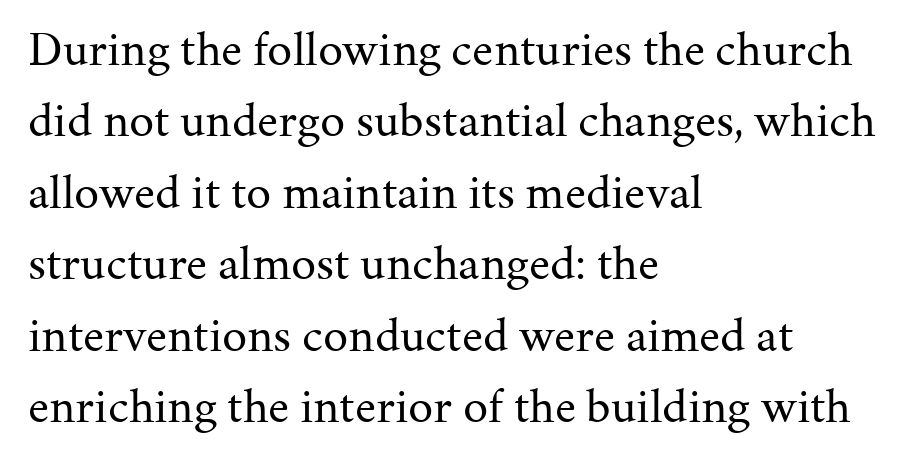
Q: Is the text bold? A: No.
Q: Is the text italic (slanted)? A: No, it is upright.
Q: Is the typeface a serif or a sans-serif typeface? A: Serif.
Q: Is the text underlined? A: No.
Q: How is the paragraph aligned? A: Left-aligned.
Q: Is the spacing between letters normal or unusually wide? A: Normal.
Q: Is the spacing between lines tight, normal or loose? A: Normal.
Q: Width (condensed, normal, or wide)? A: Normal.
Q: Stroke contrast? A: Medium.
Q: x-height? A: Medium.
Q: Monospaced? A: No.
